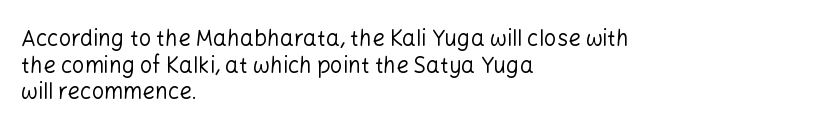
Q: Is the text bold? A: No.
Q: Is the text italic (slanted)? A: No, it is upright.
Q: Is the text underlined? A: No.
Q: How is the paragraph aligned? A: Left-aligned.
Q: Is the spacing between letters normal or unusually wide? A: Normal.
